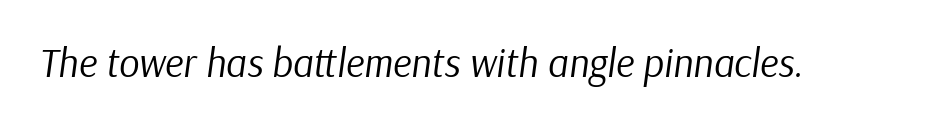
{"italic": "yes", "lean": "right", "slant_degrees": 9, "bold": "no", "weight": "regular", "width": "normal", "stroke_contrast": "low", "x_height": "medium", "monospaced": "no", "underline": "no", "letter_spacing": "normal", "letter_spacing_em": 0.0, "glyph_px": 40}
